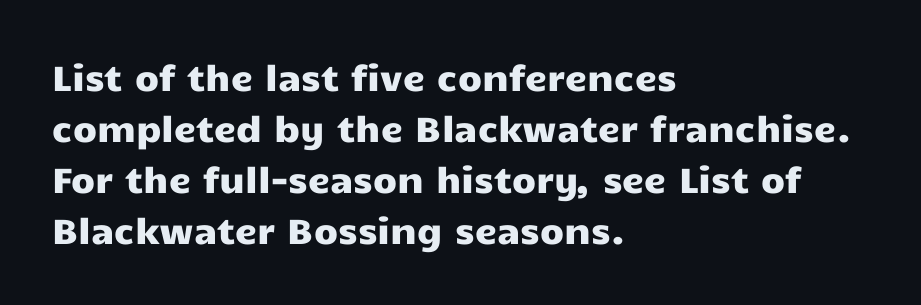
Varying glyph widths throughout — classic text-font behaviour. This rendering employs a face without finishing strokes, i.e., a sans-serif. Just letters on the line, the space beneath them empty. Where is the straight margin? On the left. The space between consecutive lines is moderate. Quick note: not italic, upright.
